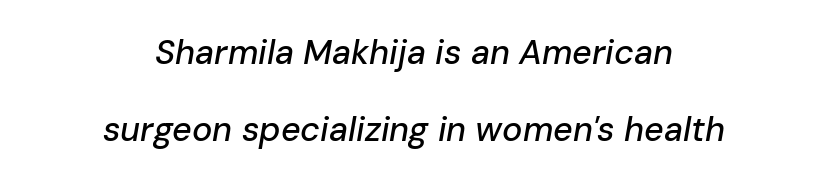
The image shows 34 px text type, italic (leaning right); set centered, loose line spacing (2.27x), normal letter spacing, not underlined; low stroke contrast and a medium x-height.
